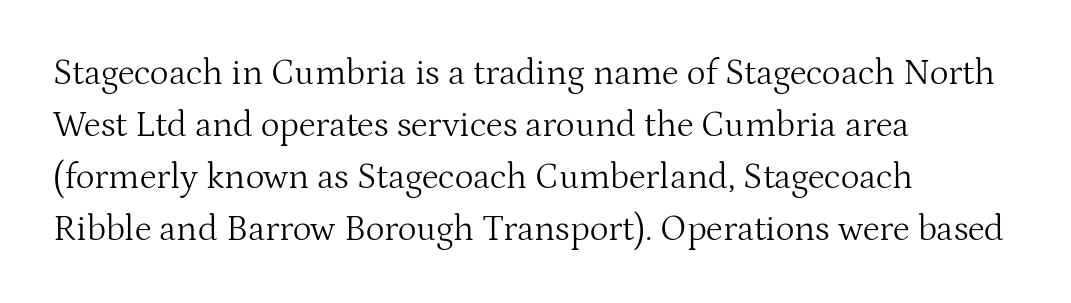
This sample uses plain, unmodified letter spacing. Spacing verdict: proportional, widths tailored to each character. Style check: upright. Each letter's strokes conclude with small projecting serifs. All the whitespace from short lines collects on the right.
